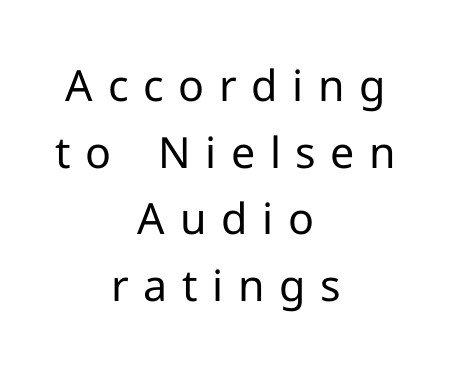
Q: Is the text bold? A: No.
Q: Is the text italic (slanted)? A: No, it is upright.
Q: Is the typeface a serif or a sans-serif typeface? A: Sans-serif.
Q: Is the text underlined? A: No.
Q: How is the paragraph aligned? A: Centered.
Q: Is the spacing between letters normal or unusually wide? A: Unusually wide.
Q: Is the spacing between lines tight, normal or loose? A: Normal.
Q: Width (condensed, normal, or wide)? A: Normal.
Q: Stroke contrast? A: Low.
Q: x-height? A: Medium.
Q: Monospaced? A: No.
